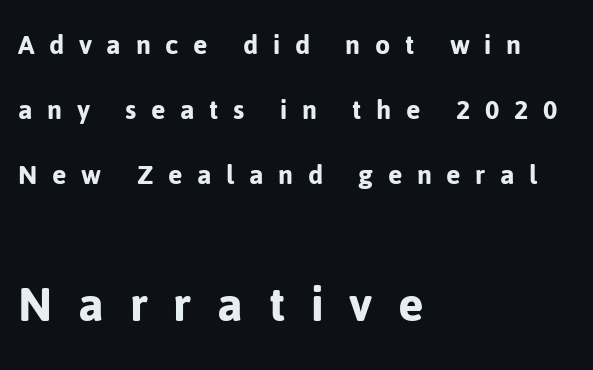
Q: Is the text italic (slanted)? A: No, it is upright.
Q: Is the typeface a serif or a sans-serif typeface? A: Sans-serif.
Q: Is the text underlined? A: No.
Q: How is the paragraph aligned? A: Left-aligned.
Q: Is the spacing between letters normal or unusually wide? A: Unusually wide.
Q: Is the spacing between lines tight, normal or loose? A: Loose.
Q: Which block of text is set in a larger size, the first (top) or the second (bottom)? A: The second (bottom) one.
Q: Width (condensed, normal, or wide)? A: Normal.
Q: Stroke contrast? A: Low.
Q: x-height? A: Medium.
Q: Monospaced? A: No.
